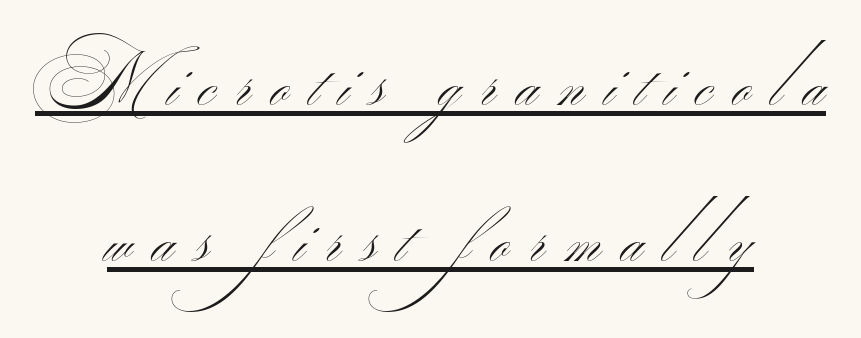
{"serif": "no", "bold": "no", "weight": "thin", "width": "wide", "stroke_contrast": "medium", "monospaced": "no", "underline": "yes", "align": "center", "line_spacing": "loose", "line_spacing_ratio": 2.11, "letter_spacing": "wide", "letter_spacing_em": 0.28, "glyph_px": 74}
